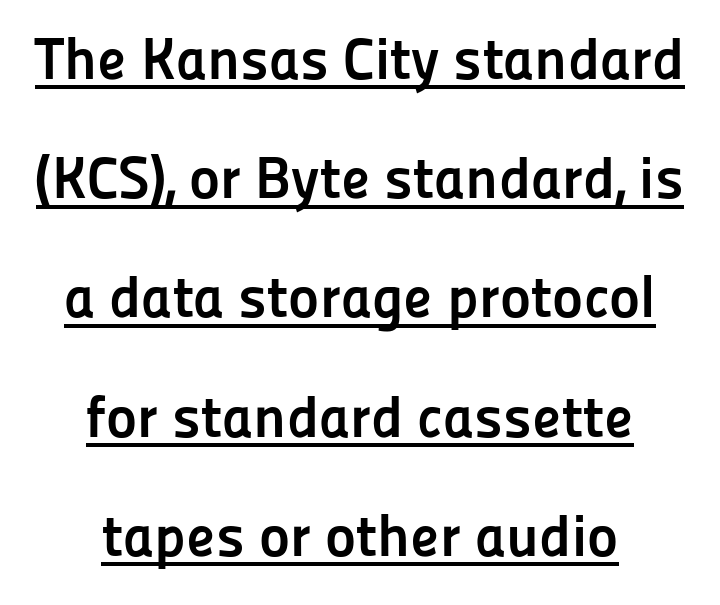
Q: Is the text bold? A: Yes.
Q: Is the text italic (slanted)? A: No, it is upright.
Q: Is the typeface a serif or a sans-serif typeface? A: Sans-serif.
Q: Is the text underlined? A: Yes.
Q: How is the paragraph aligned? A: Centered.
Q: Is the spacing between letters normal or unusually wide? A: Normal.
Q: Is the spacing between lines tight, normal or loose? A: Loose.
Q: Width (condensed, normal, or wide)? A: Normal.
Q: Stroke contrast? A: Low.
Q: x-height? A: Medium.
Q: Monospaced? A: No.
